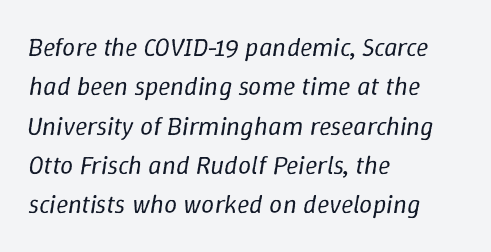
Q: Is the text bold? A: No.
Q: Is the text italic (slanted)? A: Yes, it leans right by about 9 degrees.
Q: Is the text underlined? A: No.
Q: How is the paragraph aligned? A: Left-aligned.
Q: Is the spacing between letters normal or unusually wide? A: Normal.
Q: Is the spacing between lines tight, normal or loose? A: Normal.
